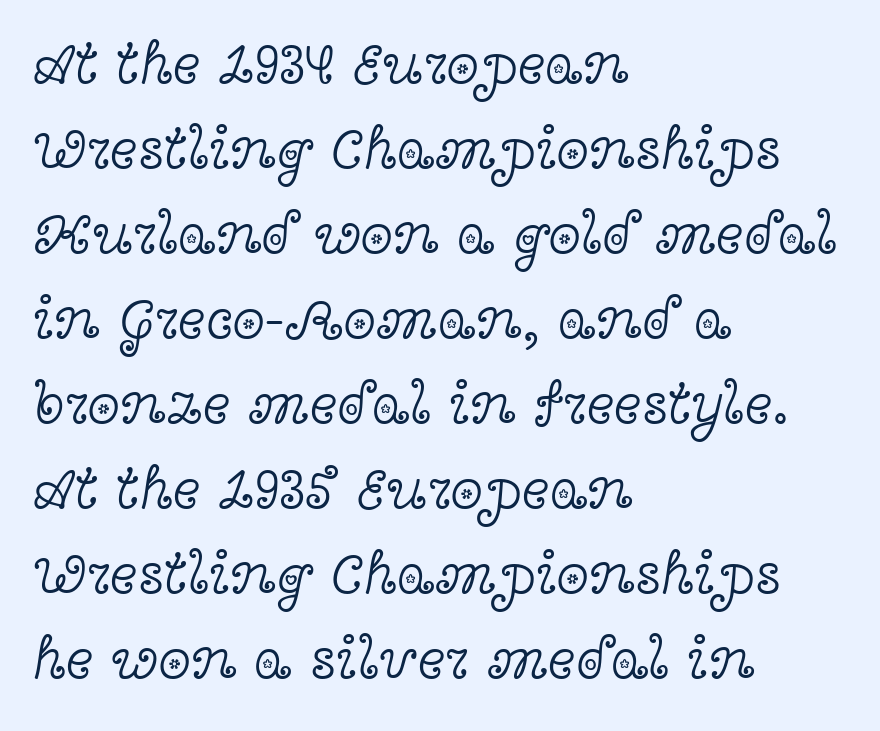
Q: Is the text bold? A: No.
Q: Is the text italic (slanted)? A: Yes.
Q: Is the typeface a serif or a sans-serif typeface? A: Serif.
Q: Is the text underlined? A: No.
Q: How is the paragraph aligned? A: Left-aligned.
Q: Is the spacing between letters normal or unusually wide? A: Normal.
Q: Is the spacing between lines tight, normal or loose? A: Normal.
Q: Width (condensed, normal, or wide)? A: Wide.
Q: x-height? A: Medium.
Q: Monospaced? A: No.
